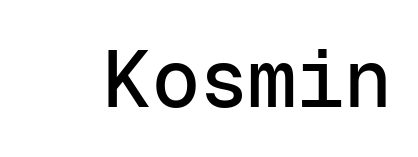
Each letter, wide or thin by design, is forced into the same width here. Students, note that the glyphs here touch the page at normal intervals. A clean baseline with only descenders dipping below it. Letterform terminals end flat and unadorned throughout the passage.
